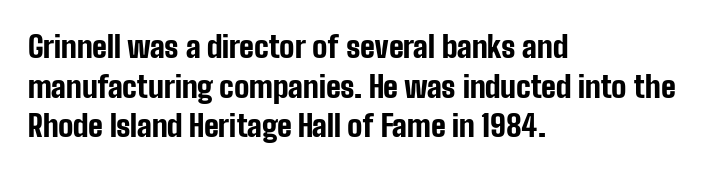
{"serif": "no", "italic": "no", "bold": "yes", "weight": "bold", "width": "condensed", "stroke_contrast": "low", "x_height": "medium", "monospaced": "no", "underline": "no", "align": "left", "line_spacing": "normal", "line_spacing_ratio": 1.32, "letter_spacing": "normal", "letter_spacing_em": 0.0, "glyph_px": 30}
